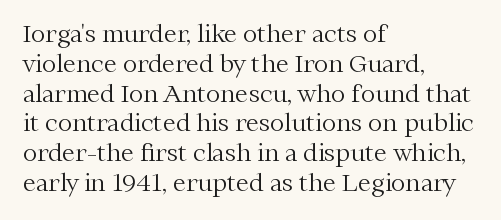
The image shows 24 px text type, upright; set left-aligned, line spacing 1.24x, normal letter spacing, not underlined.
